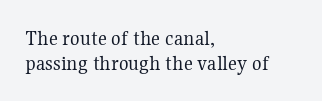
{"italic": "no", "bold": "no", "underline": "no", "align": "left", "line_spacing": "tight", "line_spacing_ratio": 1.13, "letter_spacing": "normal", "letter_spacing_em": 0.0, "glyph_px": 22}
